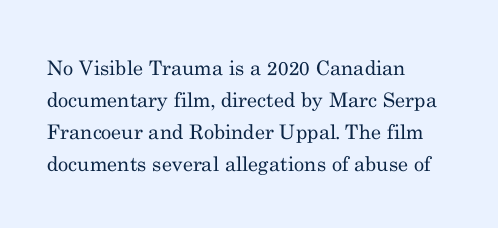
The image shows 20 px text type, upright; set left-aligned, normal line spacing (1.6x), normal letter spacing, not underlined.
